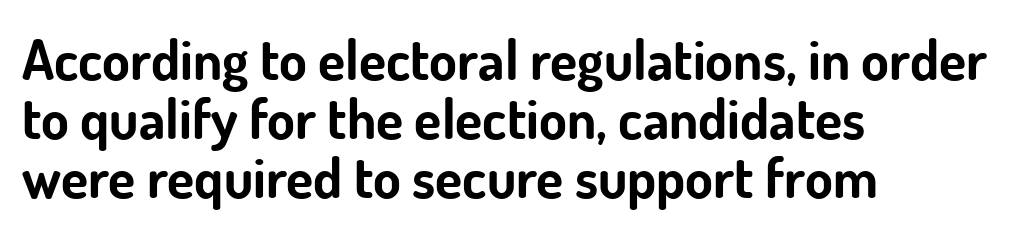
{"serif": "no", "italic": "no", "bold": "yes", "weight": "bold", "width": "normal", "stroke_contrast": "low", "x_height": "small", "monospaced": "no", "underline": "no", "align": "left", "line_spacing": "tight", "line_spacing_ratio": 1.05, "letter_spacing": "normal", "letter_spacing_em": 0.0, "glyph_px": 56}
